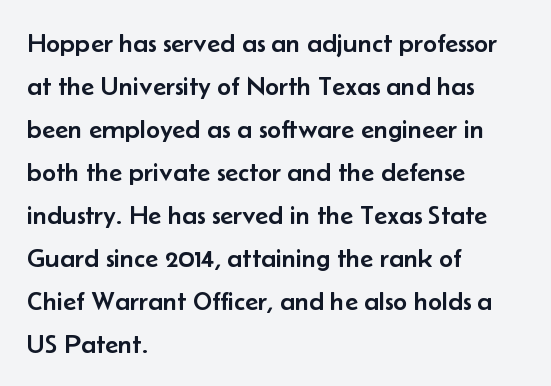
{"italic": "no", "underline": "no", "align": "left", "line_spacing": "normal", "line_spacing_ratio": 1.59, "letter_spacing": "normal", "letter_spacing_em": 0.0, "glyph_px": 27}
